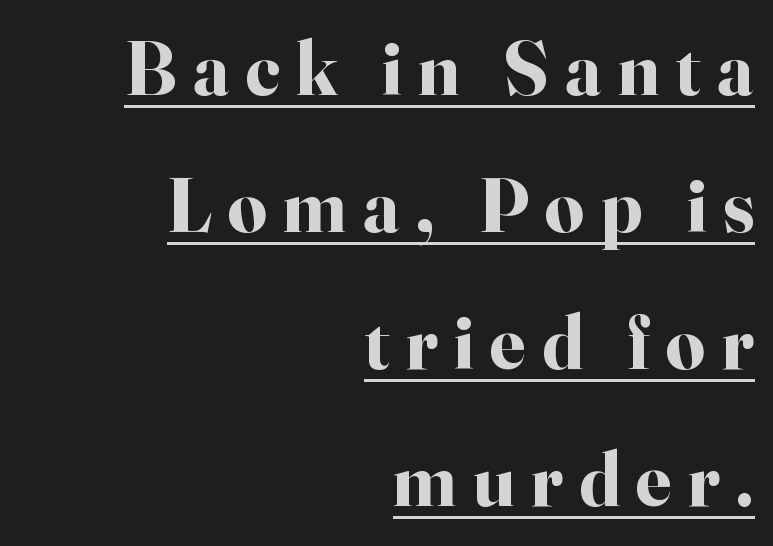
{"serif": "yes", "italic": "no", "bold": "yes", "weight": "bold", "width": "normal", "stroke_contrast": "high", "x_height": "small", "monospaced": "no", "underline": "yes", "align": "right", "line_spacing_ratio": 1.78, "letter_spacing": "wide", "letter_spacing_em": 0.21, "glyph_px": 77}
